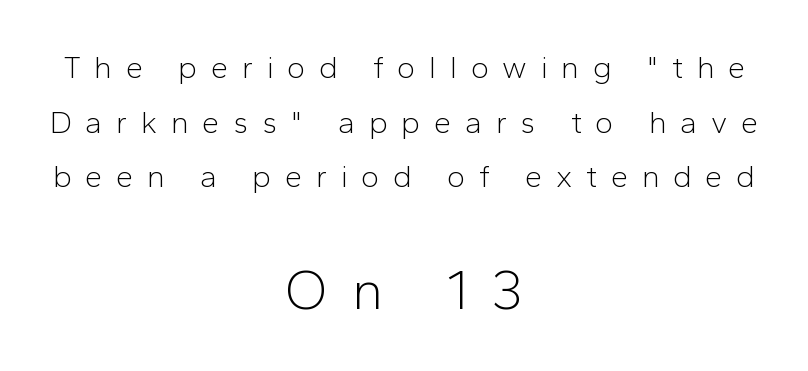
It's the straight-up-and-down kind of type. Look at the glyph heights: the lower group is clearly the bigger setting. The passage shown is not bold in any degree. Each letter's strokes conclude bluntly, with no projecting serifs. Glance below the letters and you will spot only blank space. Each word looks stretched out because of the extra space between its letters.
